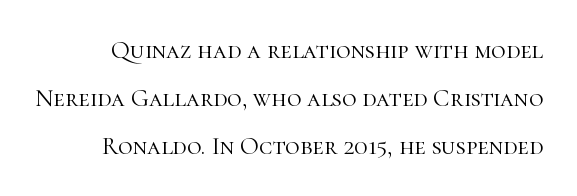
Q: Is the text bold? A: No.
Q: Is the text italic (slanted)? A: No, it is upright.
Q: Is the text underlined? A: No.
Q: Is the spacing between letters normal or unusually wide? A: Normal.
Q: Is the spacing between lines tight, normal or loose? A: Loose.
